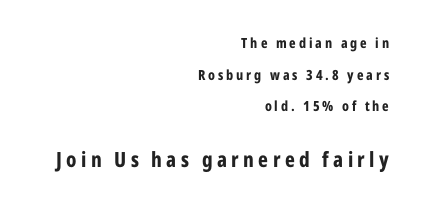
The image shows 21 px bold type, upright; set right-aligned, loose line spacing (2.26x), unusually wide letter spacing (+0.21 em), not underlined; the second (bottom) block is 1.5x larger.
